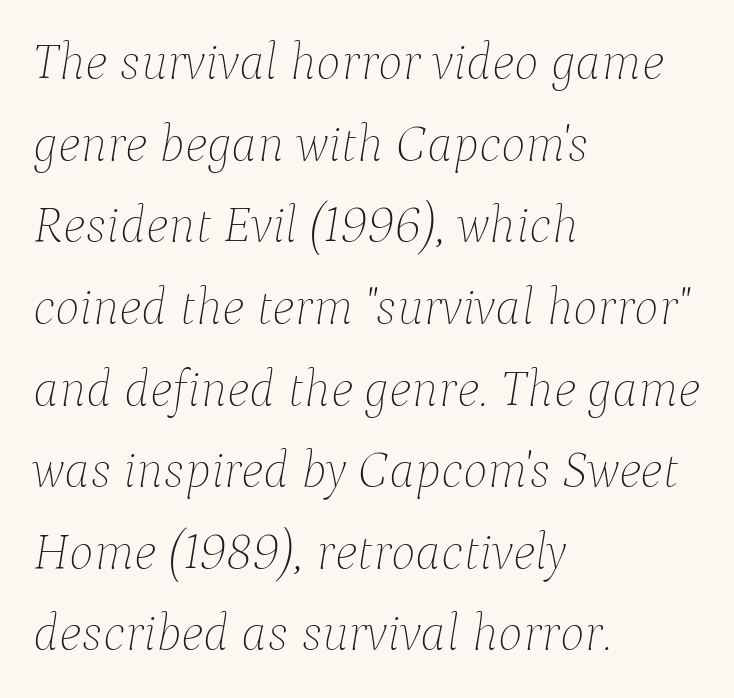
{"italic": "yes", "lean": "right", "slant_degrees": 9, "bold": "no", "weight": "thin", "width": "normal", "stroke_contrast": "low", "x_height": "medium", "monospaced": "no", "underline": "no", "align": "left", "line_spacing": "normal", "line_spacing_ratio": 1.57, "letter_spacing": "normal", "letter_spacing_em": 0.0, "glyph_px": 52}
